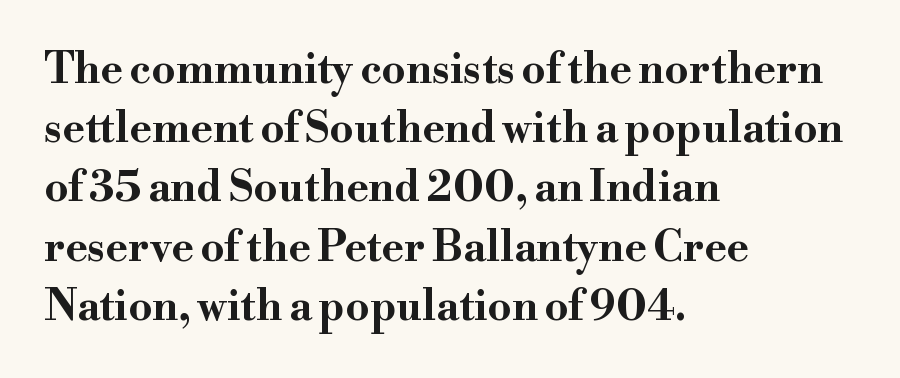
What stands out about the letter spacing? Nothing — it is the standard amount. Short and long lines alike share a common starting point at left. The passage shown is emphatically bold. The passage shown is not underscored anywhere. Posture: vertical. Proportional: the letters do not fall into vertical columns.
